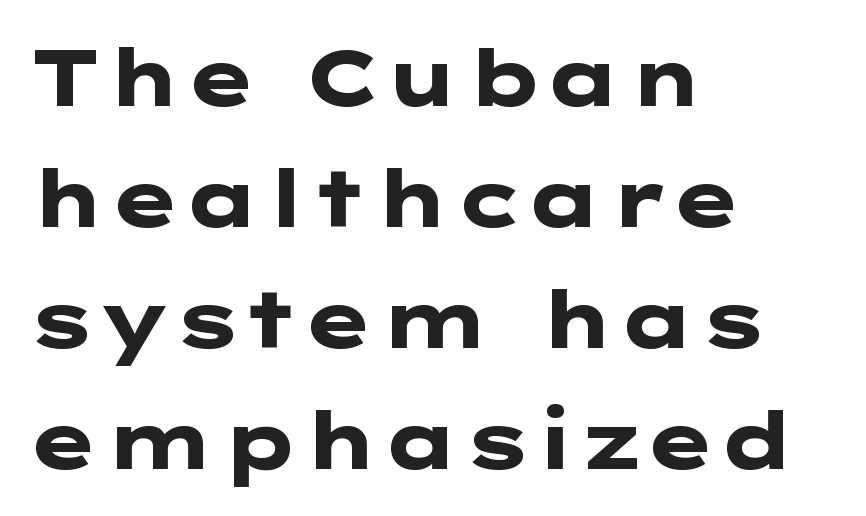
{"serif": "no", "italic": "no", "bold": "yes", "weight": "heavy", "width": "wide", "stroke_contrast": "low", "x_height": "medium", "underline": "no", "align": "left", "line_spacing": "normal", "line_spacing_ratio": 1.53, "letter_spacing": "normal", "letter_spacing_em": 0.0, "glyph_px": 79}
